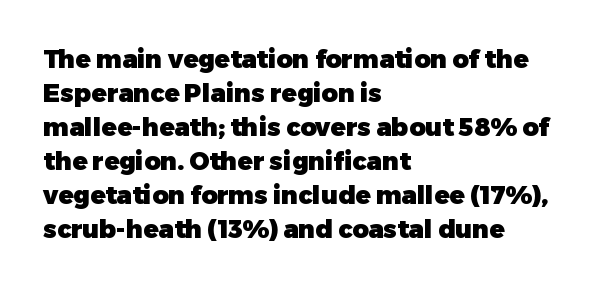
Just letters on the line, the space beneath them empty. No italicization has been applied; the sample stays upright. The rows are spaced the way most documents space them. The glyphs have the mass of a bold cut. Look at the tracking — it's just the regular setting, nothing added. Each line starts at the same left margin while the right side varies.
